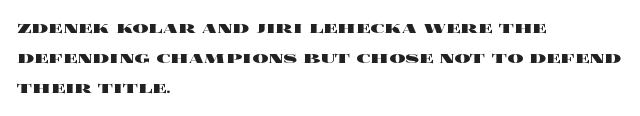
The image shows 20 px bold type, upright; set left-aligned, normal line spacing (1.51x), normal letter spacing, not underlined.
